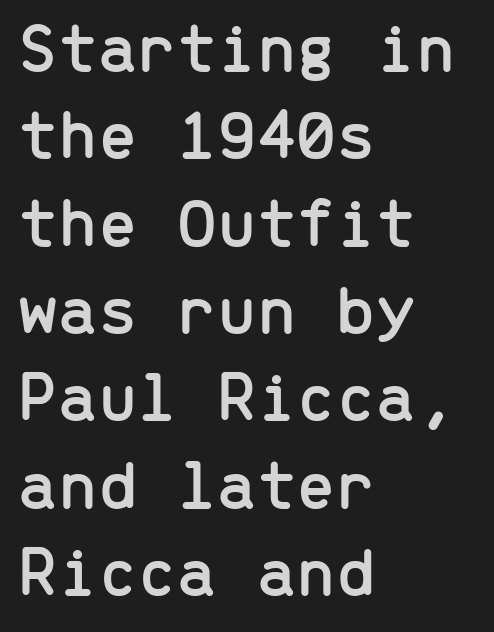
The image shows 71 px sans-serif type, upright, monospaced; set left-aligned, line spacing 1.23x, normal letter spacing, not underlined; low stroke contrast and a medium x-height.
